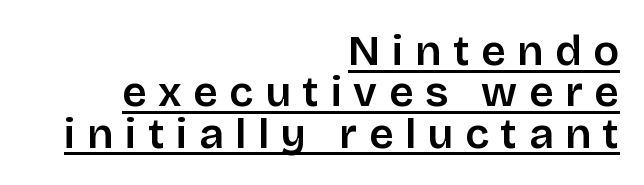
Q: Is the text italic (slanted)? A: No, it is upright.
Q: Is the typeface a serif or a sans-serif typeface? A: Sans-serif.
Q: Is the text underlined? A: Yes.
Q: How is the paragraph aligned? A: Right-aligned.
Q: Is the spacing between letters normal or unusually wide? A: Unusually wide.
Q: Is the spacing between lines tight, normal or loose? A: Tight.
Q: Width (condensed, normal, or wide)? A: Normal.
Q: Stroke contrast? A: Low.
Q: x-height? A: Large.
Q: Monospaced? A: No.
